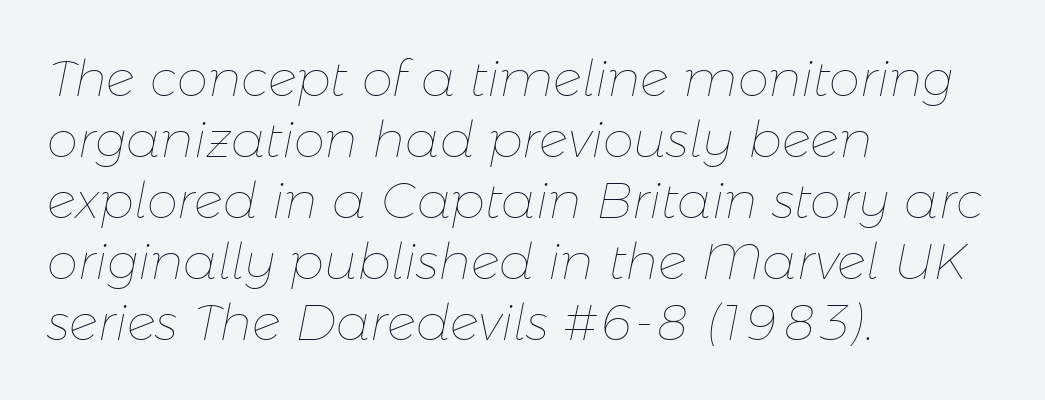
An italicized treatment has been applied to the whole sample. Spacing verdict: proportional, widths tailored to each character. Descender tails drop into unmarked territory. A typesetter would call this zero additional tracking. Summary of weight: not heavy and not bold.
